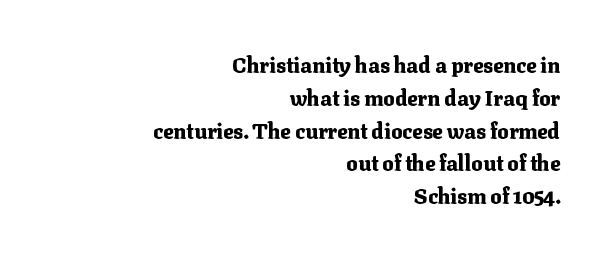
{"italic": "no", "bold": "yes", "underline": "no", "align": "right", "line_spacing": "normal", "line_spacing_ratio": 1.56, "letter_spacing": "normal", "letter_spacing_em": 0.0, "glyph_px": 21}
